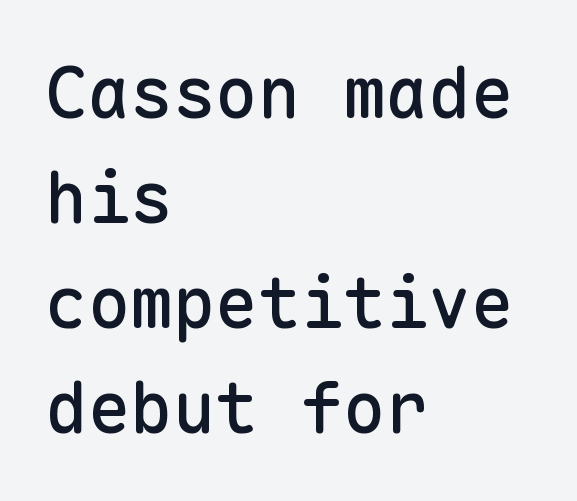
{"serif": "no", "italic": "no", "width": "normal", "stroke_contrast": "low", "x_height": "medium", "monospaced": "yes", "underline": "no", "align": "left", "line_spacing": "normal", "line_spacing_ratio": 1.48, "letter_spacing": "normal", "letter_spacing_em": 0.0, "glyph_px": 71}
